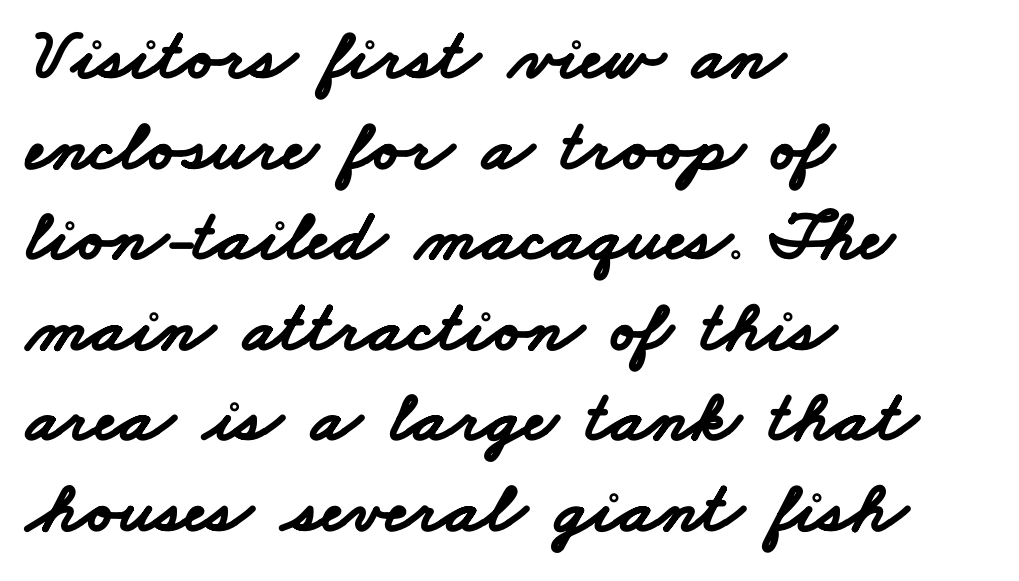
Q: Is the text bold? A: Yes.
Q: Is the typeface a serif or a sans-serif typeface? A: Sans-serif.
Q: Is the text underlined? A: No.
Q: How is the paragraph aligned? A: Left-aligned.
Q: Is the spacing between letters normal or unusually wide? A: Normal.
Q: Width (condensed, normal, or wide)? A: Wide.
Q: Stroke contrast? A: Low.
Q: x-height? A: Small.
Q: Monospaced? A: No.
